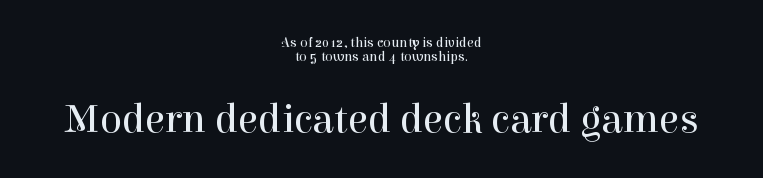
Q: Is the text bold? A: No.
Q: Is the text italic (slanted)? A: No, it is upright.
Q: Is the typeface a serif or a sans-serif typeface? A: Serif.
Q: Is the text underlined? A: No.
Q: How is the paragraph aligned? A: Centered.
Q: Is the spacing between letters normal or unusually wide? A: Normal.
Q: Is the spacing between lines tight, normal or loose? A: Tight.
Q: Which block of text is set in a larger size, the first (top) or the second (bottom)? A: The second (bottom) one.
Q: Width (condensed, normal, or wide)? A: Normal.
Q: Stroke contrast? A: High.
Q: x-height? A: Medium.
Q: Monospaced? A: No.
